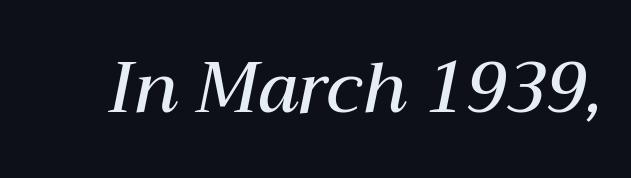
The image shows 70 px semibold type, italic (leaning right); set normal letter spacing, not underlined; medium stroke contrast and a medium x-height.
